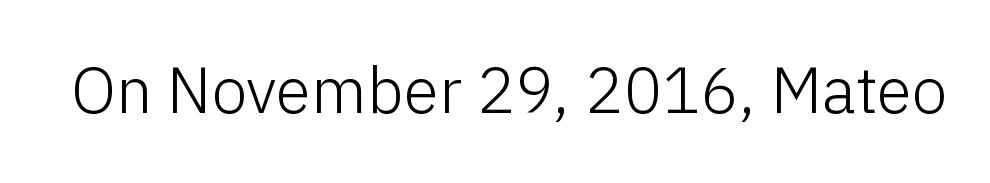
Q: Is the text bold? A: No.
Q: Is the text italic (slanted)? A: No, it is upright.
Q: Is the typeface a serif or a sans-serif typeface? A: Sans-serif.
Q: Is the text underlined? A: No.
Q: Is the spacing between letters normal or unusually wide? A: Normal.
Q: Width (condensed, normal, or wide)? A: Normal.
Q: Stroke contrast? A: Low.
Q: x-height? A: Medium.
Q: Monospaced? A: No.
